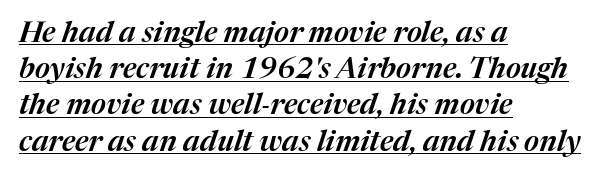
The image shows 29 px text type, italic (leaning right); set left-aligned, normal line spacing (1.25x), normal letter spacing, underlined; medium stroke contrast and a medium x-height.
